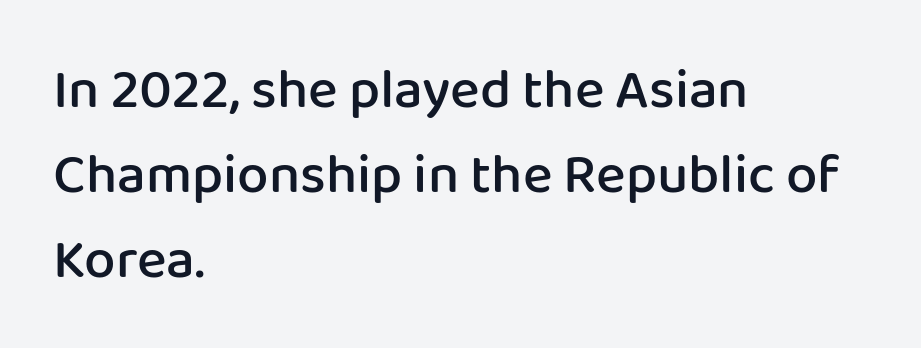
Q: Is the text bold? A: Semi-bold.
Q: Is the text italic (slanted)? A: No, it is upright.
Q: Is the typeface a serif or a sans-serif typeface? A: Sans-serif.
Q: Is the text underlined? A: No.
Q: How is the paragraph aligned? A: Left-aligned.
Q: Is the spacing between letters normal or unusually wide? A: Normal.
Q: Is the spacing between lines tight, normal or loose? A: Normal.
Q: Width (condensed, normal, or wide)? A: Normal.
Q: Stroke contrast? A: Low.
Q: x-height? A: Medium.
Q: Monospaced? A: No.
